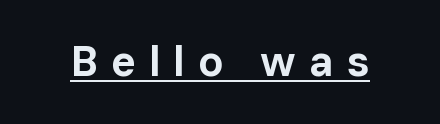
Q: Is the text bold? A: Yes.
Q: Is the text italic (slanted)? A: No, it is upright.
Q: Is the typeface a serif or a sans-serif typeface? A: Sans-serif.
Q: Is the text underlined? A: Yes.
Q: Is the spacing between letters normal or unusually wide? A: Unusually wide.
Q: Width (condensed, normal, or wide)? A: Normal.
Q: Stroke contrast? A: Low.
Q: x-height? A: Medium.
Q: Monospaced? A: No.
